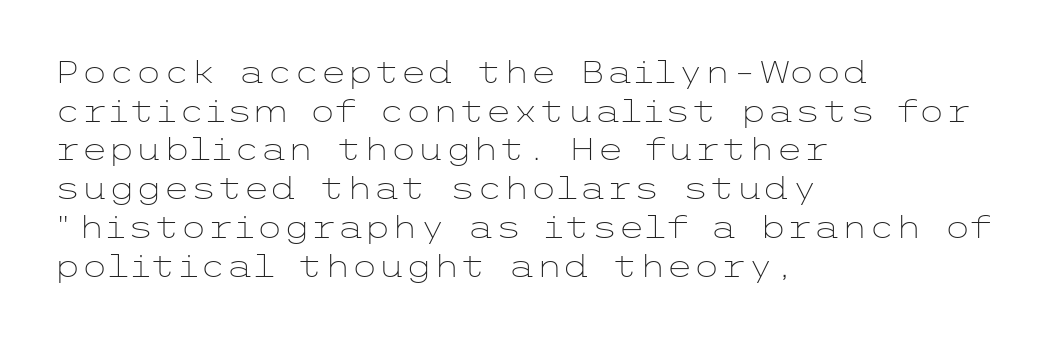
The passage is arranged the way most books set body copy — flush left. Style check: upright. Horizontal bands of white between lines are of average thickness. The letters carry no serifs — their stems end cleanly without finishing strokes.
